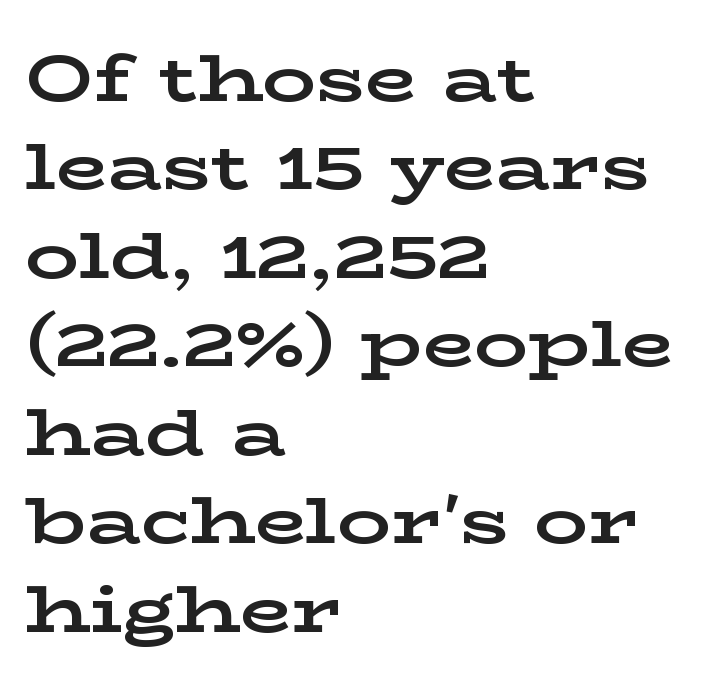
Regarding leading, the lines here are spaced in the standard way. Here the designer chose a conventional face with non-uniform glyph widths. Glance below the letters and you will spot only blank space. The face used here is rendered with its standard letterfit. The text block is weighted toward the left margin, trailing off unevenly rightward. The rendering uses a bold face; every stroke is thick and dark.
